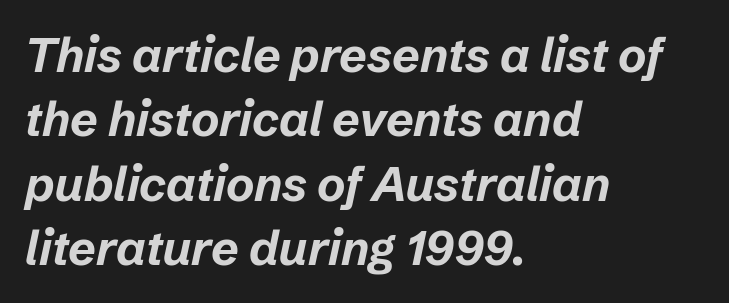
{"italic": "yes", "lean": "right", "slant_degrees": 12, "bold": "yes", "weight": "bold", "width": "normal", "stroke_contrast": "low", "x_height": "medium", "monospaced": "no", "underline": "no", "align": "left", "line_spacing": "normal", "line_spacing_ratio": 1.34, "letter_spacing": "normal", "letter_spacing_em": 0.0, "glyph_px": 48}
